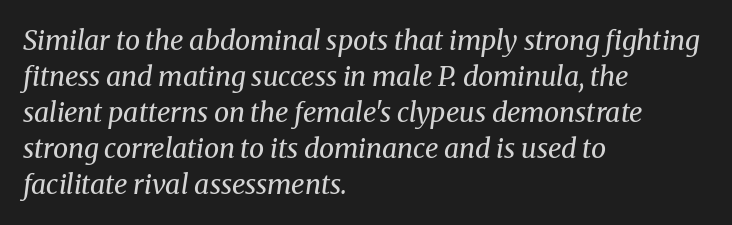
Q: Is the text bold? A: No.
Q: Is the text italic (slanted)? A: Yes, it leans right by about 8 degrees.
Q: Is the text underlined? A: No.
Q: How is the paragraph aligned? A: Left-aligned.
Q: Is the spacing between letters normal or unusually wide? A: Normal.
Q: Is the spacing between lines tight, normal or loose? A: Normal.
